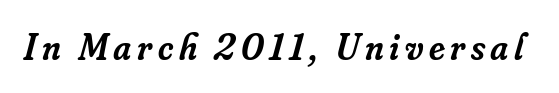
The image shows 37 px semibold serif type, italic (leaning right); set not underlined; low stroke contrast and a small x-height.
